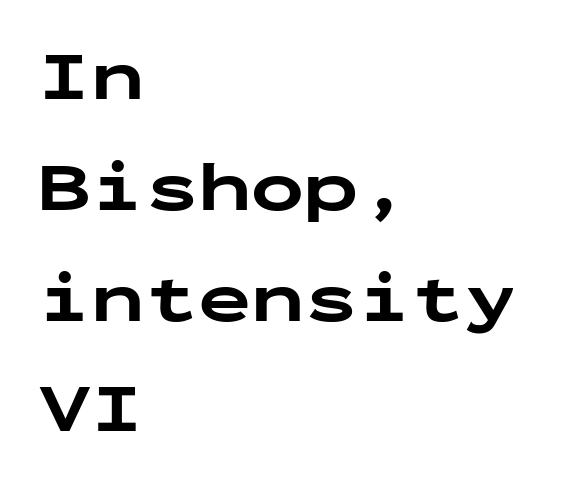
{"serif": "no", "italic": "no", "bold": "yes", "weight": "bold", "width": "wide", "stroke_contrast": "low", "x_height": "medium", "monospaced": "yes", "underline": "no", "align": "left", "line_spacing": "normal", "line_spacing_ratio": 1.56, "letter_spacing": "normal", "letter_spacing_em": 0.0, "glyph_px": 71}
